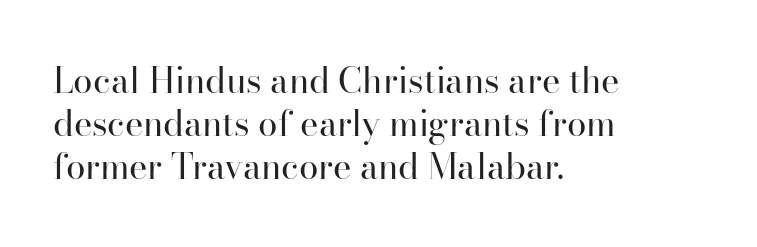
{"serif": "yes", "italic": "no", "bold": "no", "weight": "regular", "width": "normal", "stroke_contrast": "high", "x_height": "small", "monospaced": "no", "underline": "no", "align": "left", "line_spacing_ratio": 1.23, "letter_spacing": "normal", "letter_spacing_em": 0.0, "glyph_px": 35}
